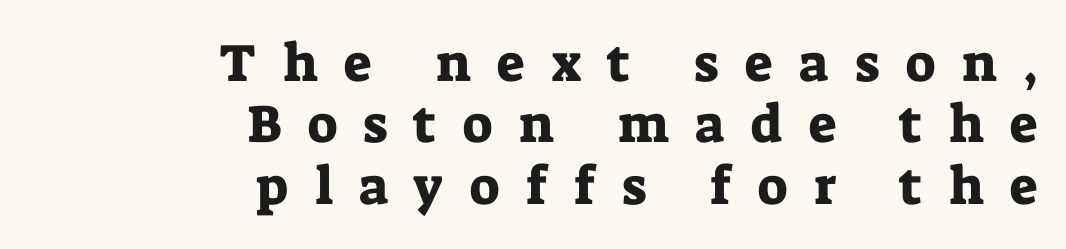
{"serif": "yes", "italic": "no", "width": "normal", "stroke_contrast": "low", "x_height": "medium", "monospaced": "no", "underline": "no", "align": "right", "line_spacing_ratio": 1.16, "letter_spacing": "wide", "letter_spacing_em": 0.5, "glyph_px": 53}
